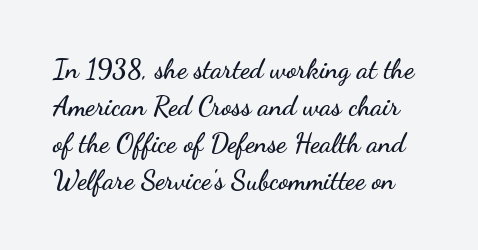
How are the letters spaced? Ordinarily, with no added tracking. Interline gaps are of average width in this sample. The space directly below the letters is spotless.
